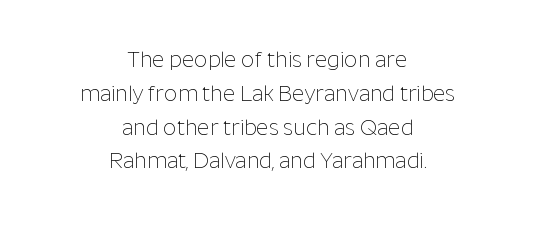
The image shows 21 px text type, upright; set centered, normal line spacing (1.61x), normal letter spacing, not underlined.
